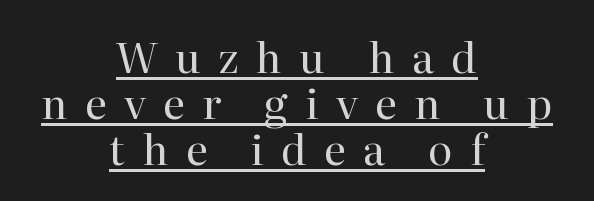
The image shows 42 px regular-weight serif type, upright; set centered, tight line spacing (1.09x), unusually wide letter spacing (+0.41 em), underlined; high stroke contrast and a medium x-height.
